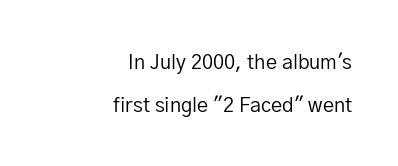
Q: Is the text bold? A: No.
Q: Is the text italic (slanted)? A: No, it is upright.
Q: Is the text underlined? A: No.
Q: How is the paragraph aligned? A: Right-aligned.
Q: Is the spacing between letters normal or unusually wide? A: Normal.
Q: Is the spacing between lines tight, normal or loose? A: Loose.
